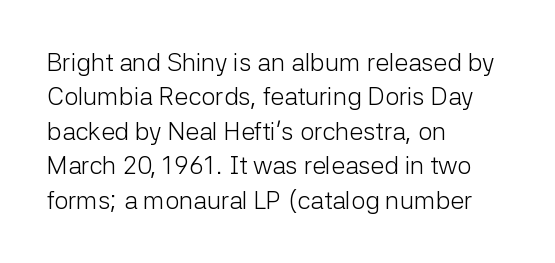
The image shows 25 px text type, upright; set left-aligned, normal line spacing (1.38x), normal letter spacing, not underlined.
